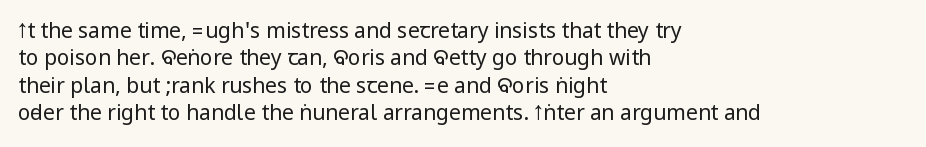
{"italic": "no", "bold": "no", "underline": "no", "align": "left", "line_spacing": "normal", "line_spacing_ratio": 1.3, "letter_spacing": "normal", "letter_spacing_em": 0.0, "glyph_px": 21}
